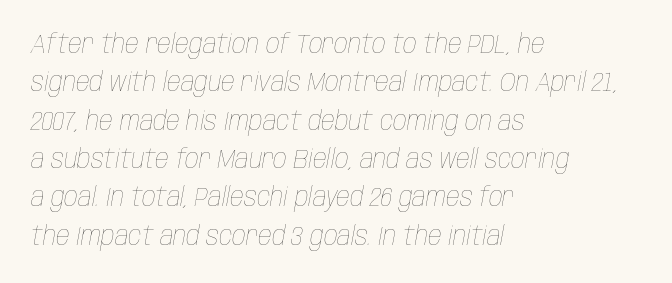
{"italic": "yes", "lean": "right", "slant_degrees": 10, "bold": "no", "underline": "no", "align": "left", "line_spacing": "normal", "line_spacing_ratio": 1.42, "letter_spacing": "normal", "letter_spacing_em": 0.0, "glyph_px": 27}
